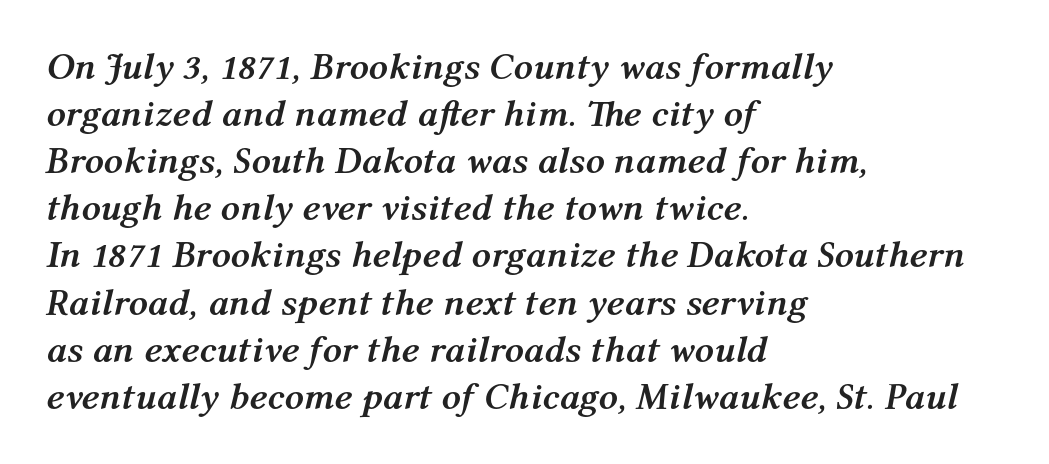
Quick note: underline off. I'd describe the lettering as bold — thick and assertive. Words appear dense and cohesive because spacing is normal. A student would call this left alignment; a typographer would say flush left, rag right. The typography opts for an oblique posture over an upright one. Is this a fixed-width face? No — the glyphs have proportional, varying widths.
